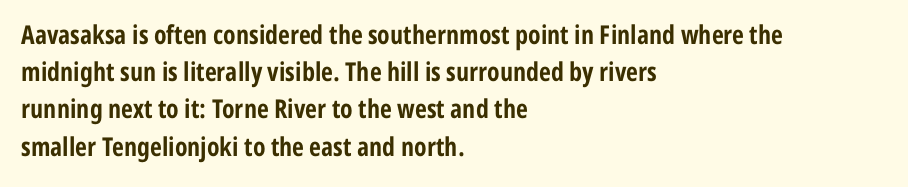
Notice how descenders clear the ascenders below comfortably — that's standard leading. Compared with an ordinary text face, these strokes are far heavier — a full bold. Compared with typical body copy, the letter spacing here is the same. Italic: no, the glyphs are upright roman. The rag falls on the right side of this text block. Descenders hang freely into open space.
